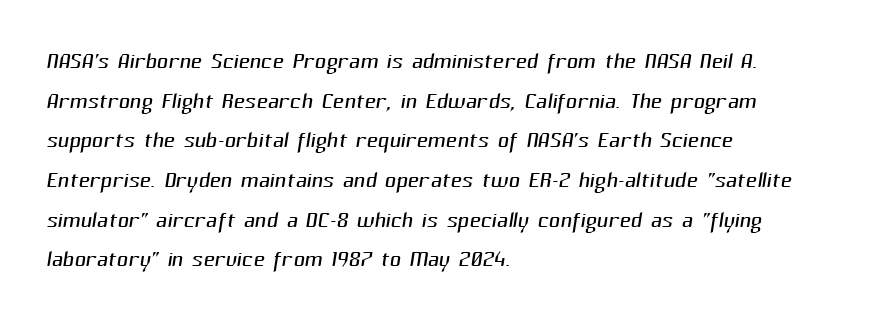
Q: Is the text bold? A: No.
Q: Is the typeface a serif or a sans-serif typeface? A: Sans-serif.
Q: Is the text underlined? A: No.
Q: How is the paragraph aligned? A: Left-aligned.
Q: Is the spacing between letters normal or unusually wide? A: Normal.
Q: Is the spacing between lines tight, normal or loose? A: Normal.
Q: Width (condensed, normal, or wide)? A: Normal.
Q: Stroke contrast? A: Medium.
Q: x-height? A: Medium.
Q: Monospaced? A: No.
